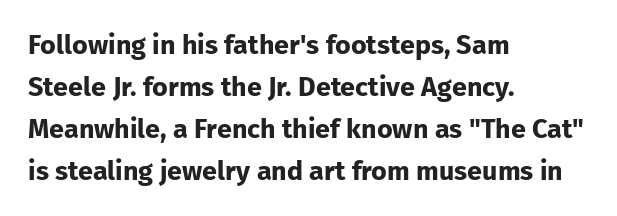
{"italic": "no", "bold": "yes", "underline": "no", "align": "left", "line_spacing": "normal", "line_spacing_ratio": 1.55, "letter_spacing": "normal", "letter_spacing_em": 0.0, "glyph_px": 27}
